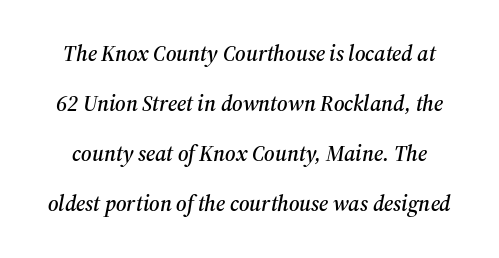
Q: Is the text italic (slanted)? A: Yes, it leans right by about 12 degrees.
Q: Is the text underlined? A: No.
Q: Is the spacing between letters normal or unusually wide? A: Normal.
Q: Is the spacing between lines tight, normal or loose? A: Loose.
